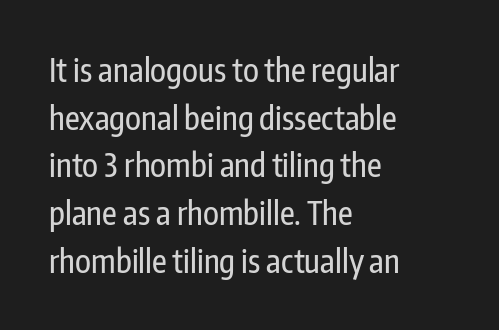
Q: Is the text italic (slanted)? A: No, it is upright.
Q: Is the typeface a serif or a sans-serif typeface? A: Sans-serif.
Q: Is the text underlined? A: No.
Q: How is the paragraph aligned? A: Left-aligned.
Q: Is the spacing between letters normal or unusually wide? A: Normal.
Q: Is the spacing between lines tight, normal or loose? A: Normal.
Q: Width (condensed, normal, or wide)? A: Condensed.
Q: Stroke contrast? A: Low.
Q: x-height? A: Medium.
Q: Monospaced? A: No.
